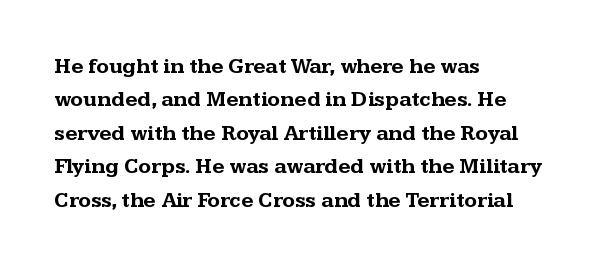
Q: Is the text bold? A: Yes.
Q: Is the text italic (slanted)? A: No, it is upright.
Q: Is the text underlined? A: No.
Q: How is the paragraph aligned? A: Left-aligned.
Q: Is the spacing between letters normal or unusually wide? A: Normal.
Q: Is the spacing between lines tight, normal or loose? A: Normal.
